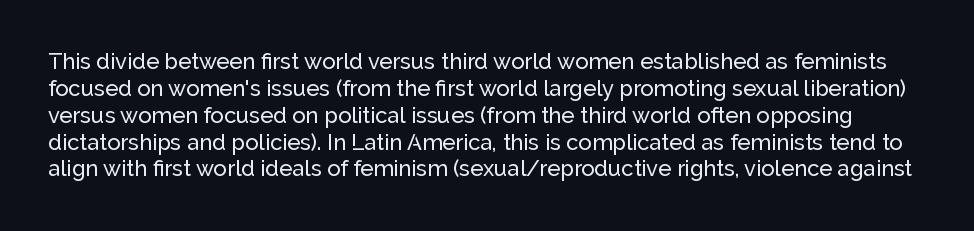
{"italic": "no", "underline": "no", "line_spacing_ratio": 1.22, "letter_spacing": "normal", "letter_spacing_em": 0.0, "glyph_px": 22}
